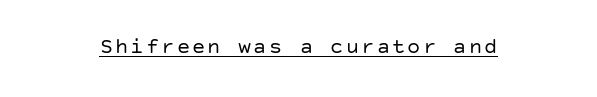
Q: Is the text bold? A: No.
Q: Is the text italic (slanted)? A: No, it is upright.
Q: Is the text underlined? A: Yes.
